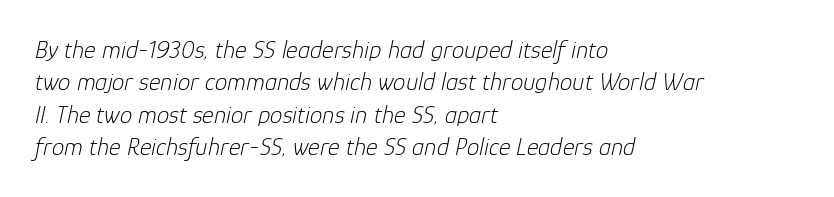
Q: Is the text bold? A: No.
Q: Is the text italic (slanted)? A: Yes, it leans right by about 12 degrees.
Q: Is the text underlined? A: No.
Q: How is the paragraph aligned? A: Left-aligned.
Q: Is the spacing between letters normal or unusually wide? A: Normal.
Q: Is the spacing between lines tight, normal or loose? A: Normal.
